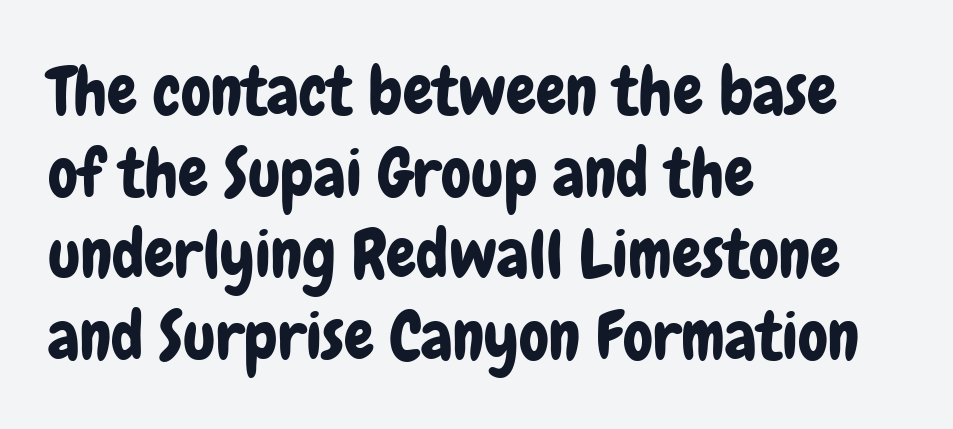
{"serif": "no", "italic": "no", "width": "condensed", "stroke_contrast": "low", "x_height": "medium", "monospaced": "no", "underline": "no", "align": "left", "line_spacing_ratio": 1.22, "letter_spacing": "normal", "letter_spacing_em": 0.0, "glyph_px": 67}
